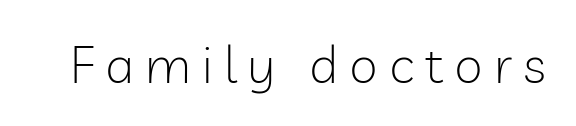
The image shows 52 px light sans-serif type, upright; set unusually wide letter spacing (+0.21 em), not underlined; low stroke contrast and a medium x-height.
